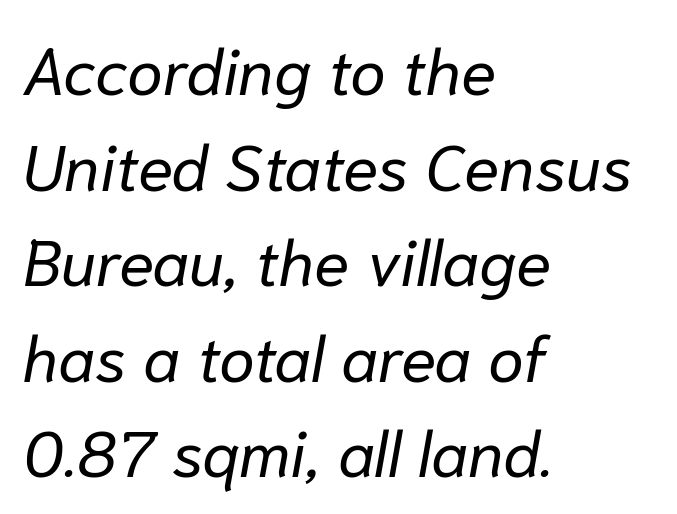
The font's italic variant was chosen for this text. Every row of glyphs begins at an identical x-position on the left. Compared with a typical body face, this is equally light or lighter still. How are the letters spaced? Ordinarily, with no added tracking.
